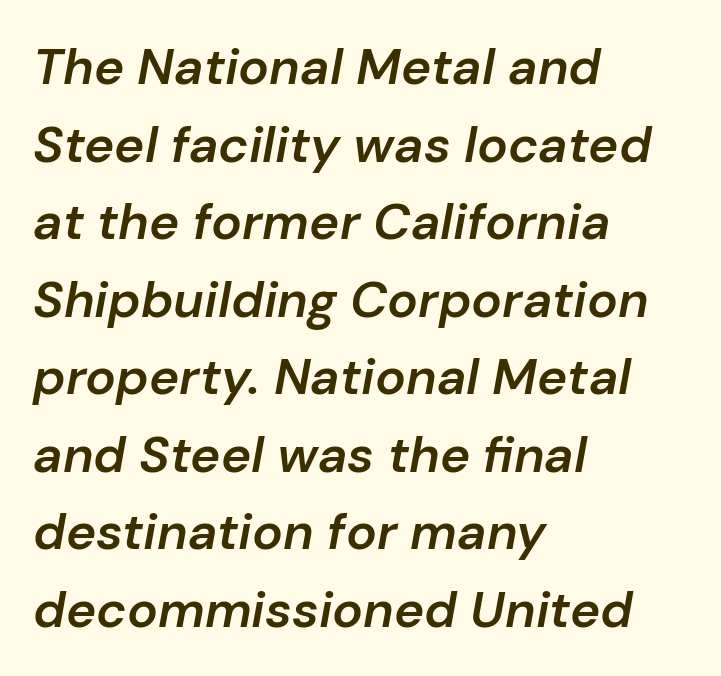
{"italic": "yes", "lean": "right", "slant_degrees": 10, "bold": "semi", "weight": "semibold", "width": "normal", "stroke_contrast": "low", "x_height": "medium", "monospaced": "no", "underline": "no", "align": "left", "line_spacing": "normal", "line_spacing_ratio": 1.52, "letter_spacing": "normal", "letter_spacing_em": 0.0, "glyph_px": 51}
